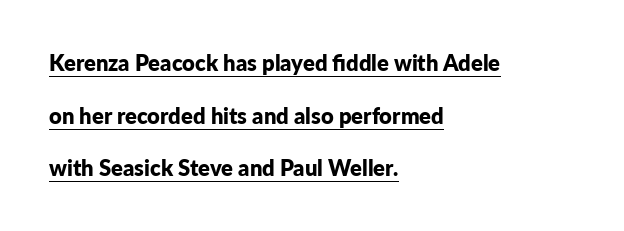
{"italic": "no", "bold": "yes", "underline": "yes", "align": "left", "line_spacing": "loose", "line_spacing_ratio": 2.39, "letter_spacing": "normal", "letter_spacing_em": 0.0, "glyph_px": 22}
